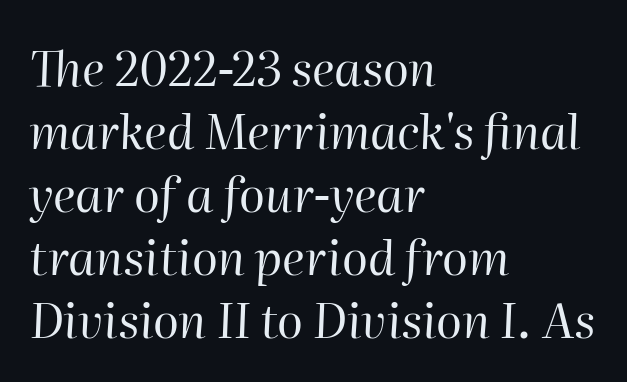
Q: Is the text bold? A: No.
Q: Is the text italic (slanted)? A: Yes, it leans right by about 2 degrees.
Q: Is the text underlined? A: No.
Q: How is the paragraph aligned? A: Left-aligned.
Q: Is the spacing between letters normal or unusually wide? A: Normal.
Q: Is the spacing between lines tight, normal or loose? A: Normal.
Q: Width (condensed, normal, or wide)? A: Normal.
Q: Stroke contrast? A: High.
Q: x-height? A: Medium.
Q: Monospaced? A: No.
